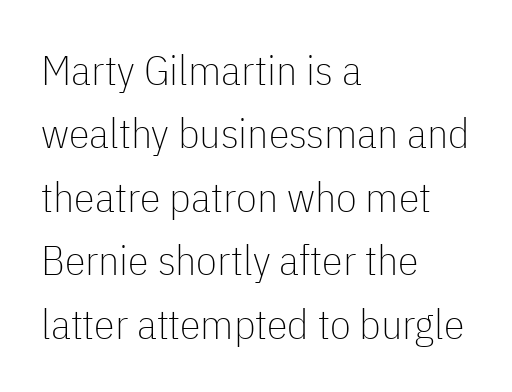
In terms of letterform style, serifs are entirely absent. The passage shown is typed in a proportional face where columns would drift. Characters remain perfectly vertical along every line. The passage shown is not underscored anywhere.
